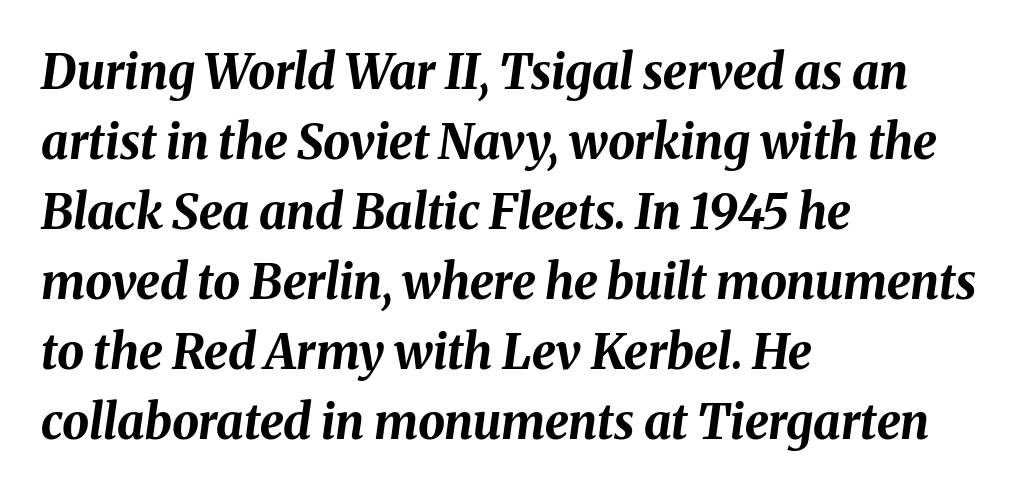
The image shows 48 px bold type, italic (leaning right); set left-aligned, normal line spacing (1.46x), normal letter spacing, not underlined; medium stroke contrast and a medium x-height.
